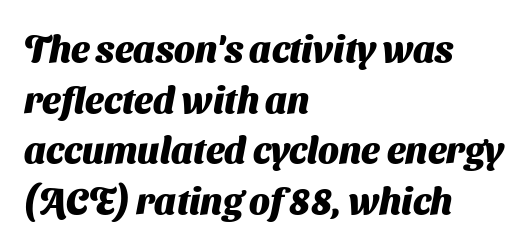
The image shows 37 px heavy sans-serif type; set left-aligned, normal line spacing (1.37x), normal letter spacing, not underlined; medium stroke contrast and a medium x-height.
